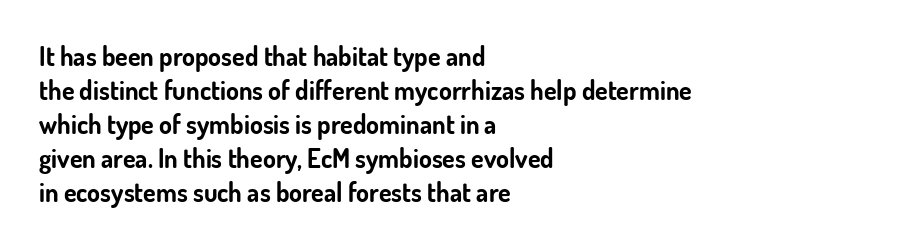
{"italic": "no", "bold": "yes", "underline": "no", "align": "left", "line_spacing": "normal", "line_spacing_ratio": 1.31, "letter_spacing": "normal", "letter_spacing_em": 0.0, "glyph_px": 26}
